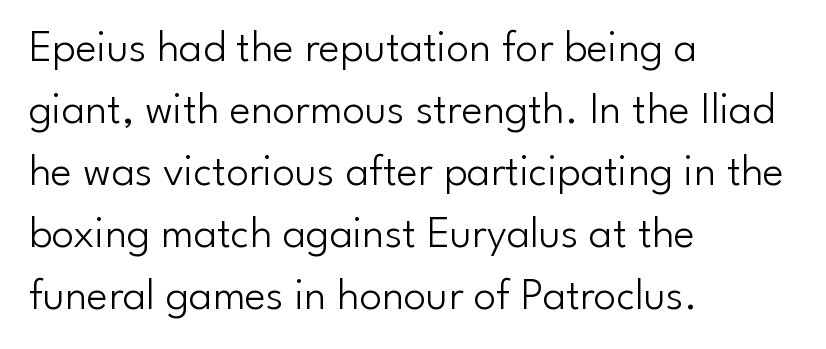
Here the glyphs are tracked normally, forming tight word shapes. The letters advance in unequal steps, a hallmark of proportional type. The rows are spaced the way most documents space them. Just letters on the line, the space beneath them empty. Designer's note — italics off, roman on. The letterforms sit at book weight or below.
